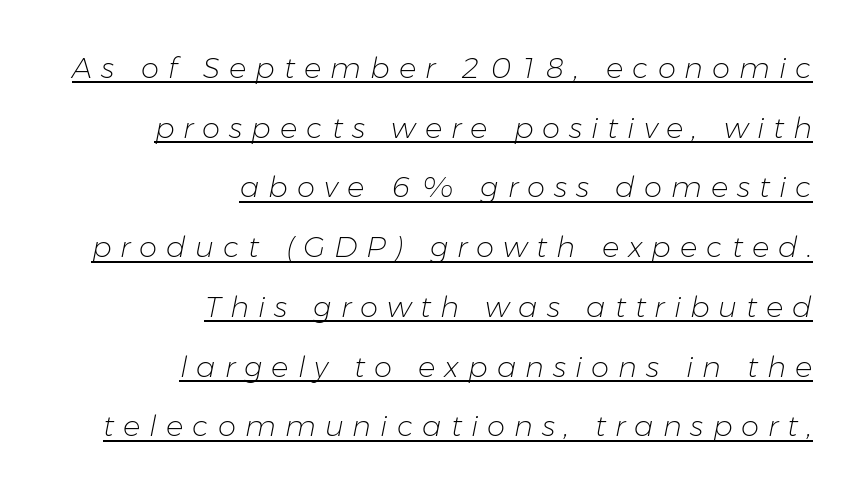
Words appear elongated and porous because spacing is wide. A light-to-regular cut is what we see here. Spacing verdict: proportional, widths tailored to each character. Reading down the block, your eye finds every line finishing at a fixed right position. The vertical gap from one line to the next is large.
